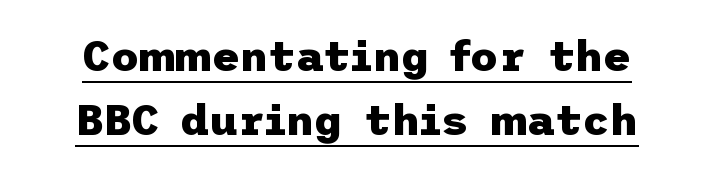
Q: Is the text bold? A: Yes.
Q: Is the text italic (slanted)? A: No, it is upright.
Q: Is the typeface a serif or a sans-serif typeface? A: Sans-serif.
Q: Is the text underlined? A: Yes.
Q: Is the spacing between letters normal or unusually wide? A: Normal.
Q: Is the spacing between lines tight, normal or loose? A: Normal.
Q: Width (condensed, normal, or wide)? A: Normal.
Q: Stroke contrast? A: Low.
Q: x-height? A: Medium.
